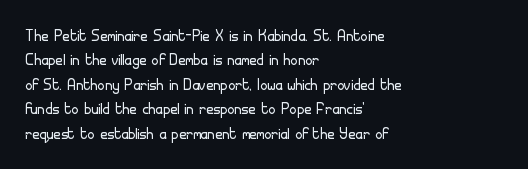
Q: Is the text bold? A: No.
Q: Is the text italic (slanted)? A: No, it is upright.
Q: Is the text underlined? A: No.
Q: How is the paragraph aligned? A: Left-aligned.
Q: Is the spacing between letters normal or unusually wide? A: Normal.
